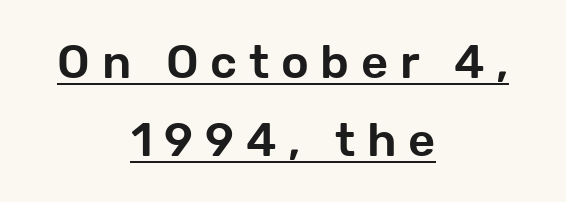
The image shows 47 px sans-serif type, upright; set centered, normal line spacing (1.65x), unusually wide letter spacing (+0.25 em), underlined; low stroke contrast and a medium x-height.
